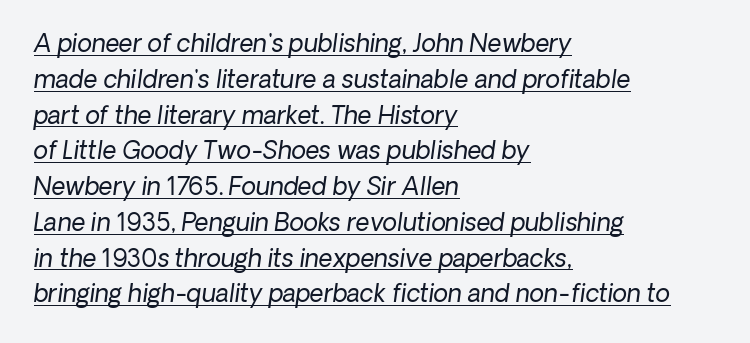
{"italic": "yes", "lean": "right", "slant_degrees": 8, "bold": "no", "underline": "yes", "align": "left", "line_spacing": "normal", "line_spacing_ratio": 1.49, "letter_spacing": "normal", "letter_spacing_em": 0.0, "glyph_px": 24}
